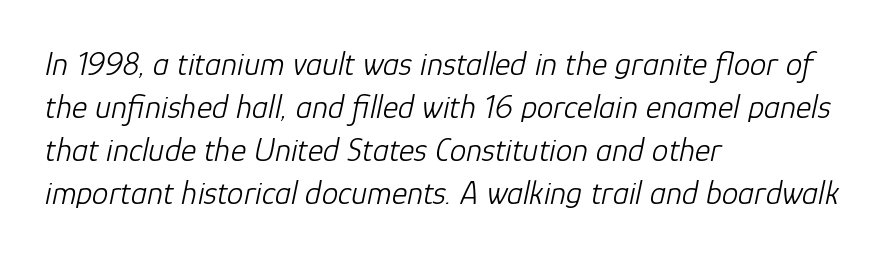
{"italic": "yes", "lean": "right", "slant_degrees": 12, "bold": "no", "weight": "light", "width": "normal", "stroke_contrast": "low", "x_height": "medium", "monospaced": "no", "underline": "no", "align": "left", "line_spacing": "normal", "line_spacing_ratio": 1.3, "letter_spacing": "normal", "letter_spacing_em": 0.0, "glyph_px": 33}
